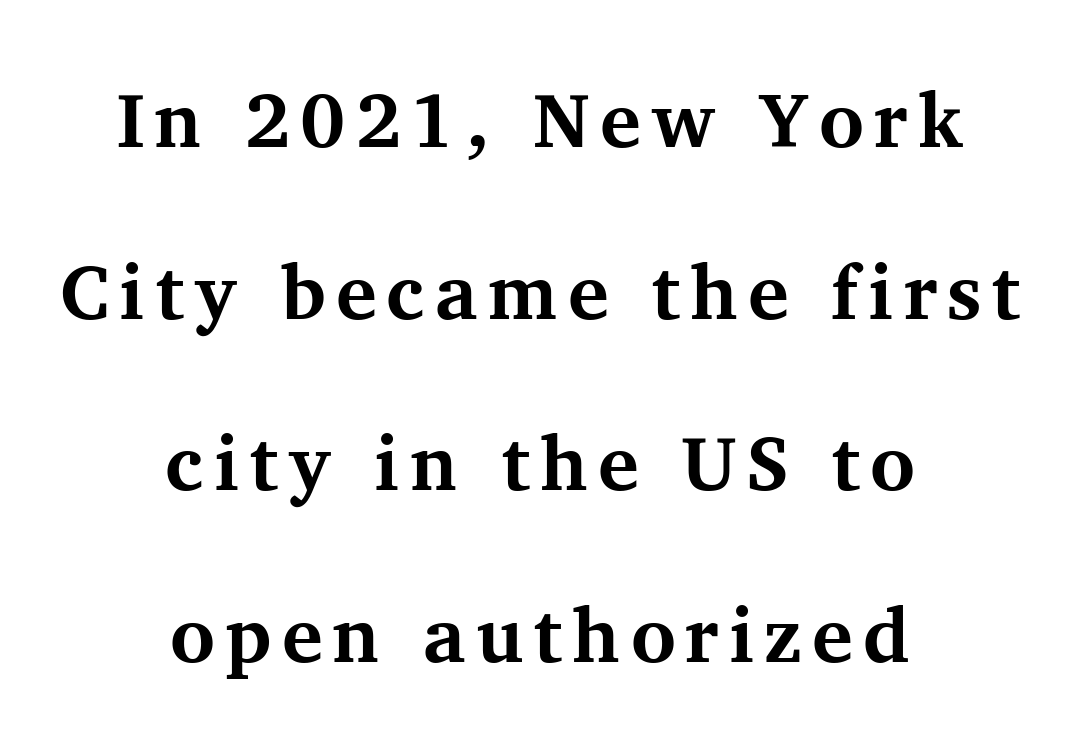
The image shows 77 px bold serif type, upright; set centered, loose line spacing (2.23x), not underlined; medium stroke contrast and a medium x-height.
